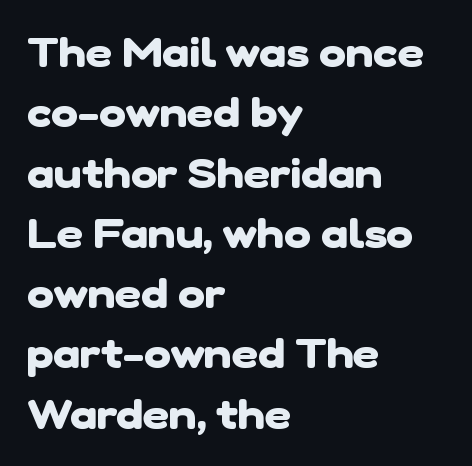
The paragraph has a hard left edge and a soft right edge. Compared with typical paragraphs, the rows here are spaced about the same. Short note: letters normally spaced. The characters look thick and weighty, a clear bold.
